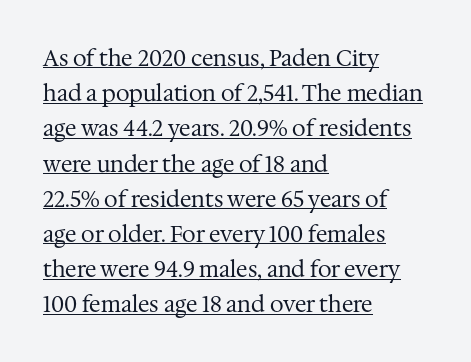
{"italic": "no", "bold": "no", "underline": "yes", "align": "left", "line_spacing": "normal", "line_spacing_ratio": 1.6, "letter_spacing": "normal", "letter_spacing_em": 0.0, "glyph_px": 22}
